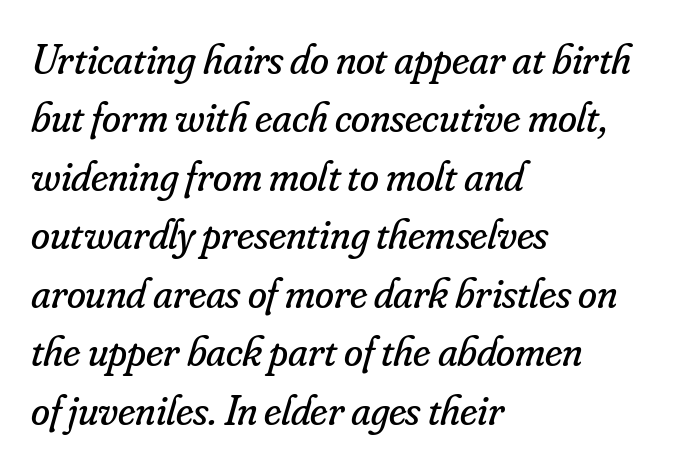
{"serif": "yes", "italic": "yes", "lean": "right", "slant_degrees": 16, "bold": "no", "weight": "regular", "width": "normal", "stroke_contrast": "low", "x_height": "small", "monospaced": "no", "underline": "no", "align": "left", "line_spacing": "normal", "line_spacing_ratio": 1.36, "letter_spacing": "normal", "letter_spacing_em": 0.0, "glyph_px": 43}
